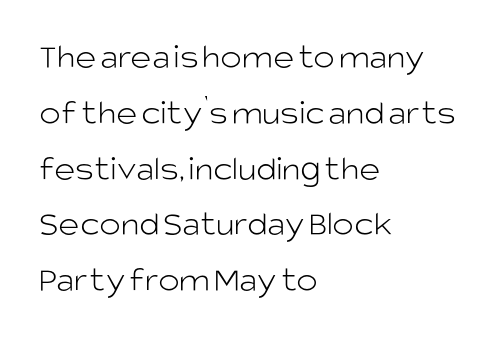
These lines stack with their left ends in a neat column. The passage shown is typed in a proportional face where columns would drift. A light-to-regular cut is what we see here. What stands out about the letter spacing? Nothing — it is the standard amount. Normally led — the rows are evenly, conventionally spaced. Unmarked baselines from the first word to the last.
